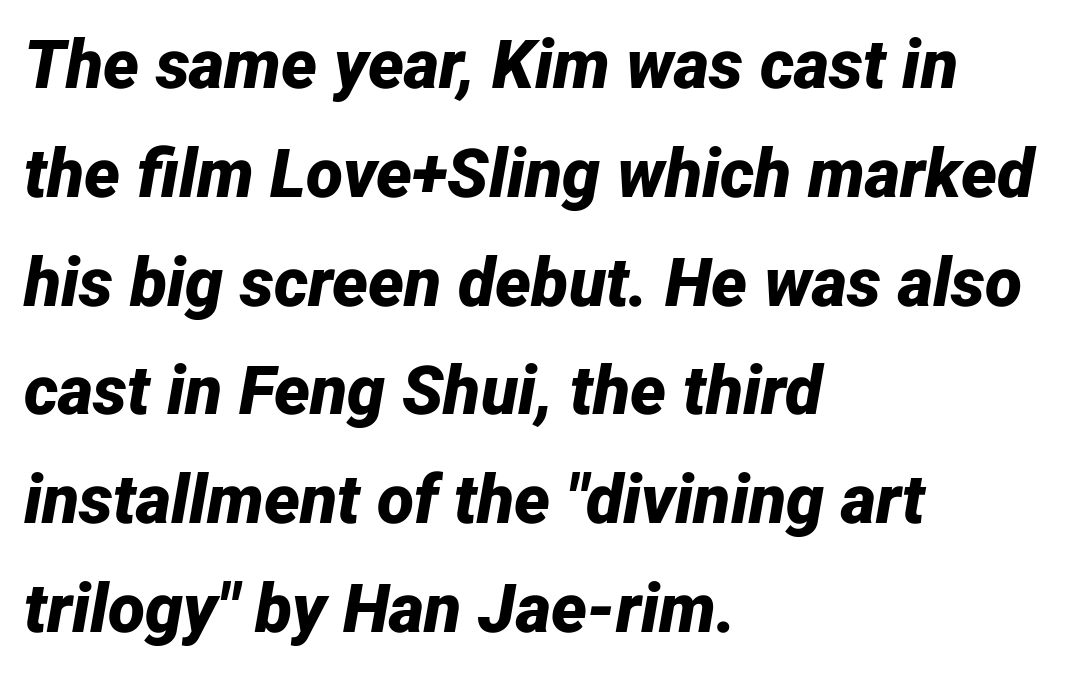
{"italic": "yes", "lean": "right", "slant_degrees": 12, "bold": "yes", "weight": "bold", "width": "normal", "stroke_contrast": "low", "x_height": "medium", "monospaced": "no", "underline": "no", "align": "left", "line_spacing": "normal", "line_spacing_ratio": 1.6, "letter_spacing": "normal", "letter_spacing_em": 0.0, "glyph_px": 68}
